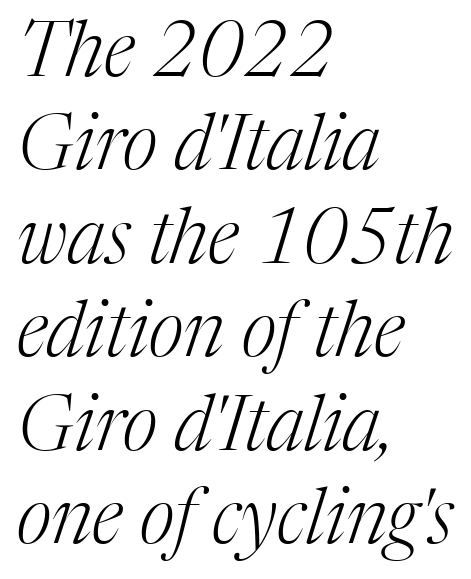
Q: Is the text bold? A: No.
Q: Is the text italic (slanted)? A: Yes, it leans right by about 17 degrees.
Q: Is the typeface a serif or a sans-serif typeface? A: Serif.
Q: Is the text underlined? A: No.
Q: How is the paragraph aligned? A: Left-aligned.
Q: Is the spacing between letters normal or unusually wide? A: Normal.
Q: Width (condensed, normal, or wide)? A: Normal.
Q: Stroke contrast? A: Medium.
Q: x-height? A: Medium.
Q: Monospaced? A: No.
